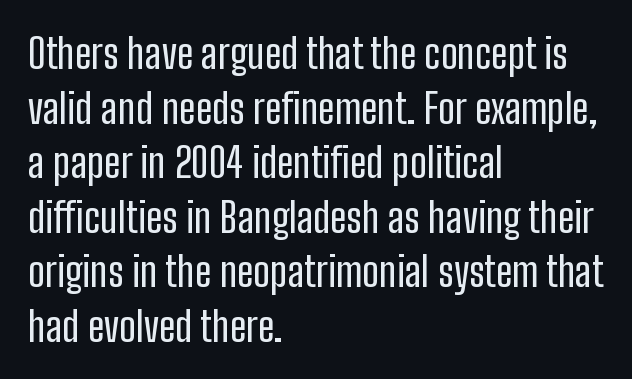
{"serif": "no", "italic": "no", "width": "condensed", "stroke_contrast": "low", "x_height": "medium", "monospaced": "no", "underline": "no", "align": "left", "line_spacing": "normal", "line_spacing_ratio": 1.33, "letter_spacing": "normal", "letter_spacing_em": 0.0, "glyph_px": 41}
